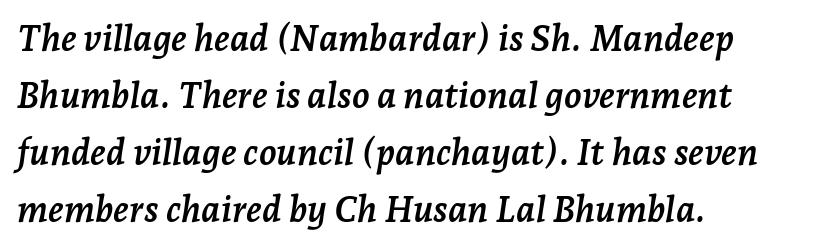
The image shows 36 px semibold serif type, italic (leaning right); set left-aligned, normal line spacing (1.58x), normal letter spacing, not underlined; low stroke contrast and a medium x-height.
